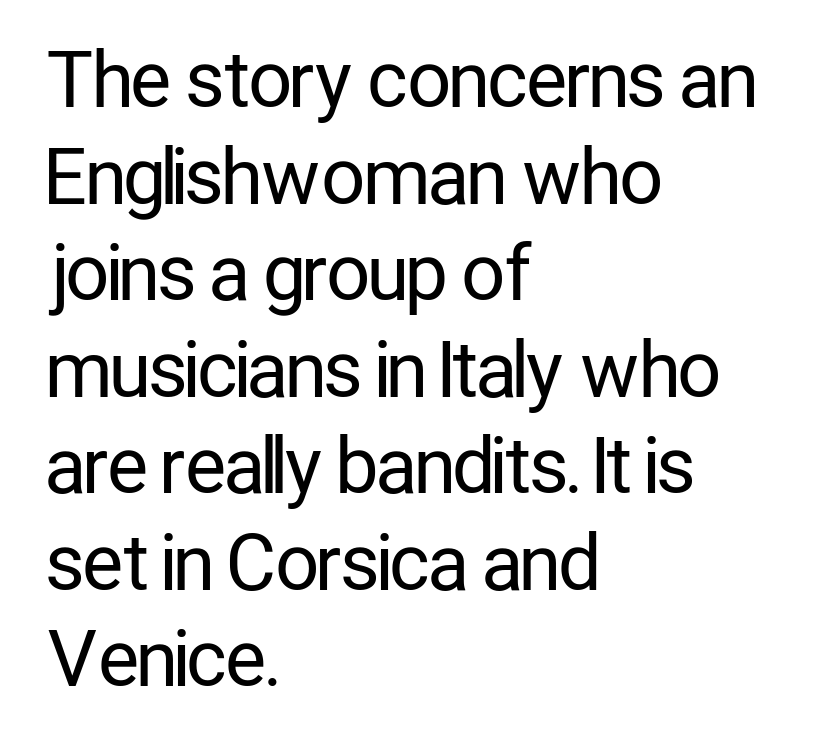
Q: Is the text bold? A: No.
Q: Is the text italic (slanted)? A: No, it is upright.
Q: Is the typeface a serif or a sans-serif typeface? A: Sans-serif.
Q: Is the text underlined? A: No.
Q: How is the paragraph aligned? A: Left-aligned.
Q: Is the spacing between letters normal or unusually wide? A: Normal.
Q: Is the spacing between lines tight, normal or loose? A: Normal.
Q: Width (condensed, normal, or wide)? A: Condensed.
Q: Stroke contrast? A: Low.
Q: x-height? A: Medium.
Q: Monospaced? A: No.
